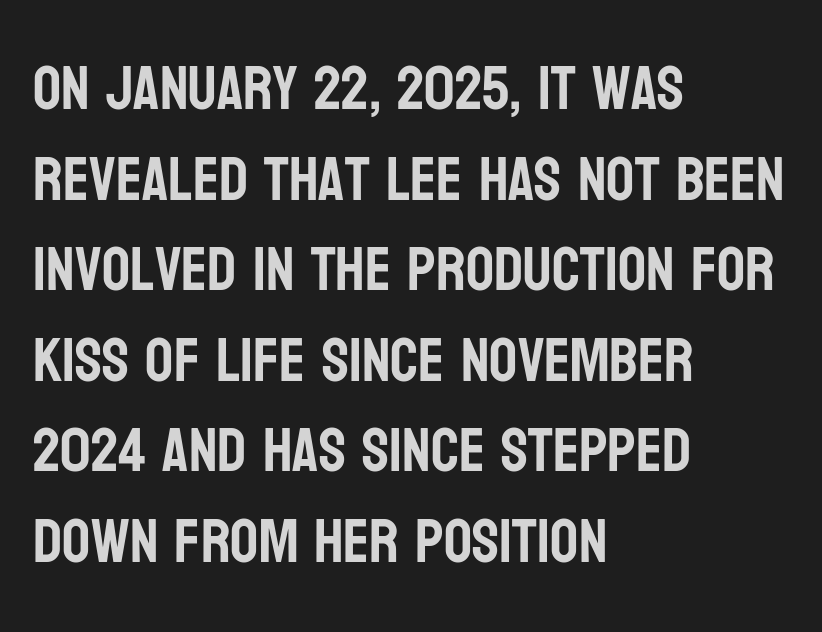
This sample has the flowing, uneven cadence of proportional lettering. The axis of the letterforms is exactly vertical. Each word holds together tightly as a unit, with standard inter-letter gaps. A typesetter would call this leading conventional body-copy spacing.
